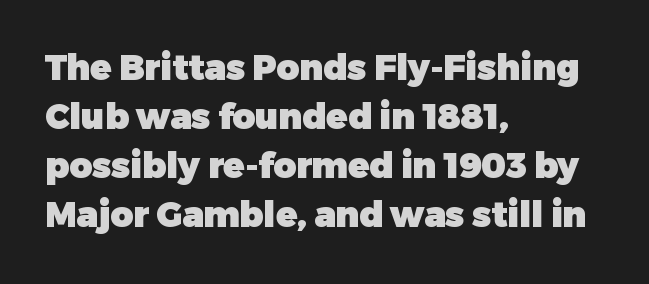
{"serif": "no", "italic": "no", "bold": "yes", "weight": "heavy", "width": "normal", "stroke_contrast": "low", "x_height": "medium", "monospaced": "no", "underline": "no", "align": "left", "line_spacing": "normal", "line_spacing_ratio": 1.4, "letter_spacing": "normal", "letter_spacing_em": 0.0, "glyph_px": 35}
